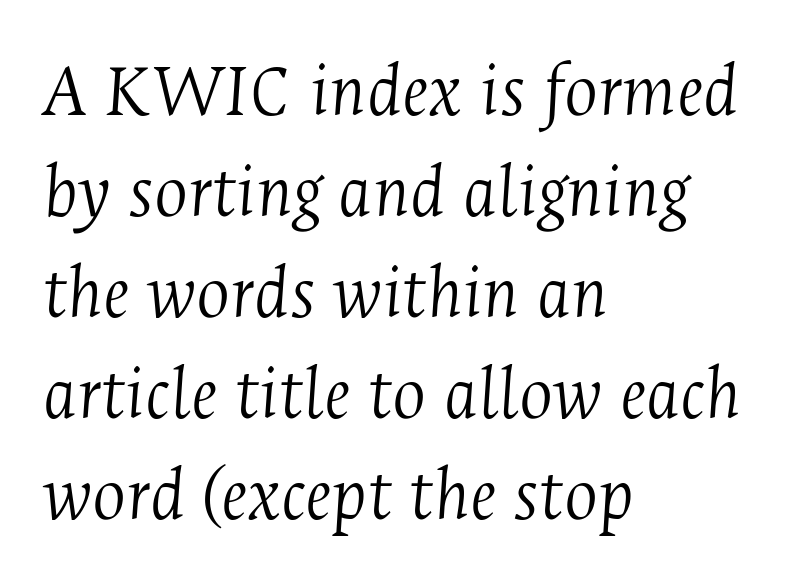
These lines keep a tight, regular rhythm from letter to letter. This sample uses an oblique cut, with every glyph tilted off the vertical. Is the type heavy? It reads as light-to-regular instead. The rendering anchors every line to the left-hand side.
